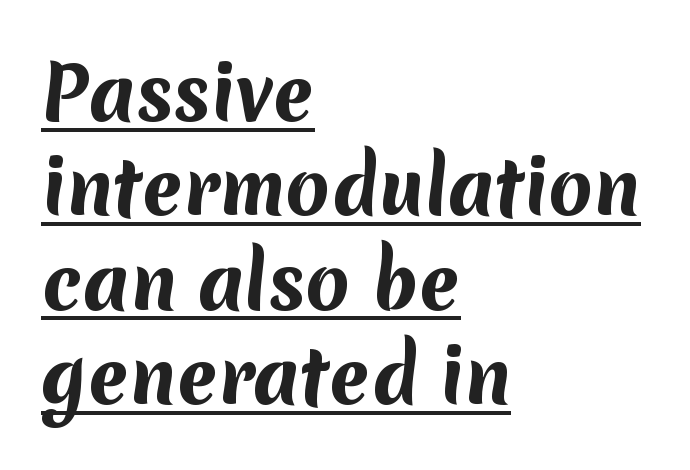
Horizontally, the lines are justified to the leading edge only. You can tell from the bare stems that sans-serif type was used. Note the varied advance widths — an 'i' is clearly narrower than an 'm'. There is no visible air inserted between adjacent glyphs.
